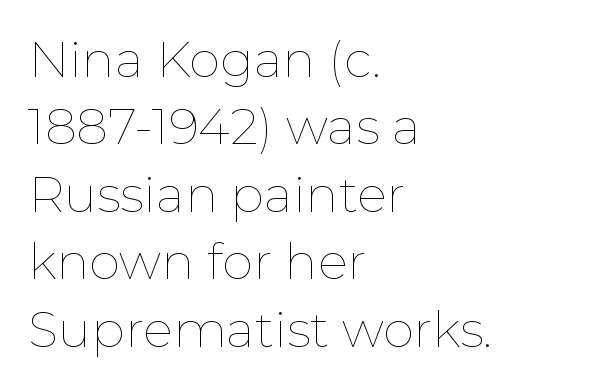
Designer's note — italics off, roman on. Note the varied advance widths — an 'i' is clearly narrower than an 'm'. Compared with a centered layout, this one pins lines to the left instead. Nobody drew a line under any word here.
